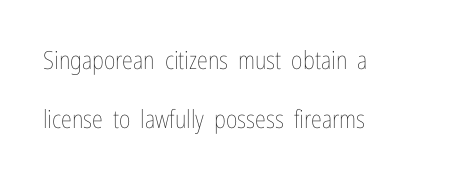
Is there any slant? The stems are plumb. Words float on clear page, feet unadorned. The font sits on the lighter half of the weight spectrum, regular included. Teacher's note: observe the even left margin — that is flush-left alignment.
